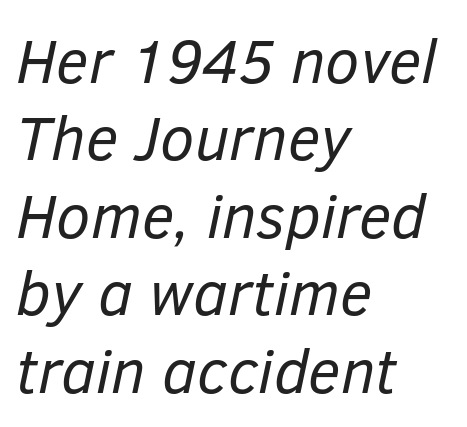
Q: Is the text bold? A: No.
Q: Is the text italic (slanted)? A: Yes, it leans right by about 12 degrees.
Q: Is the text underlined? A: No.
Q: How is the paragraph aligned? A: Left-aligned.
Q: Is the spacing between letters normal or unusually wide? A: Normal.
Q: Is the spacing between lines tight, normal or loose? A: Normal.
Q: Width (condensed, normal, or wide)? A: Normal.
Q: Stroke contrast? A: Low.
Q: x-height? A: Medium.
Q: Monospaced? A: No.
